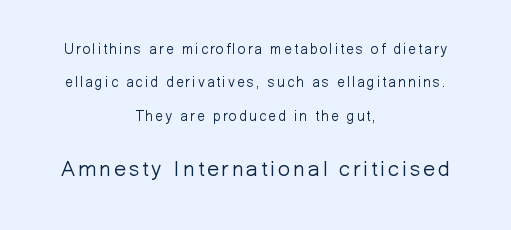
{"italic": "no", "bold": "no", "underline": "no", "align": "center", "line_spacing": "loose", "line_spacing_ratio": 2.38, "larger_block": "second", "size_ratio": 1.5, "glyph_px": 21}
